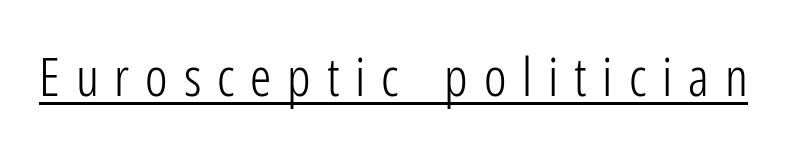
The image shows 53 px light, condensed sans-serif type, upright; set unusually wide letter spacing (+0.3 em), underlined; low stroke contrast and a medium x-height.
